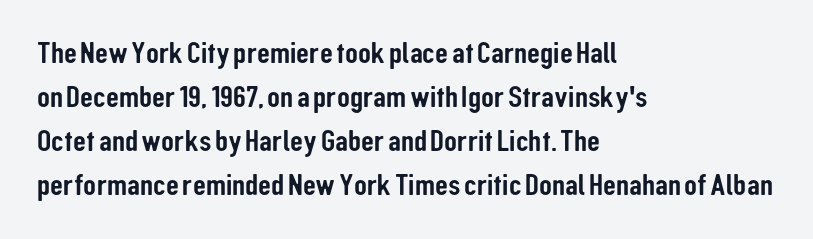
Here the designer chose a conventional face with non-uniform glyph widths. These lines keep a tight, regular rhythm from letter to letter. The line-height multiplier appears to be the usual default. Unlike italic type, these characters show no tilt at all.
